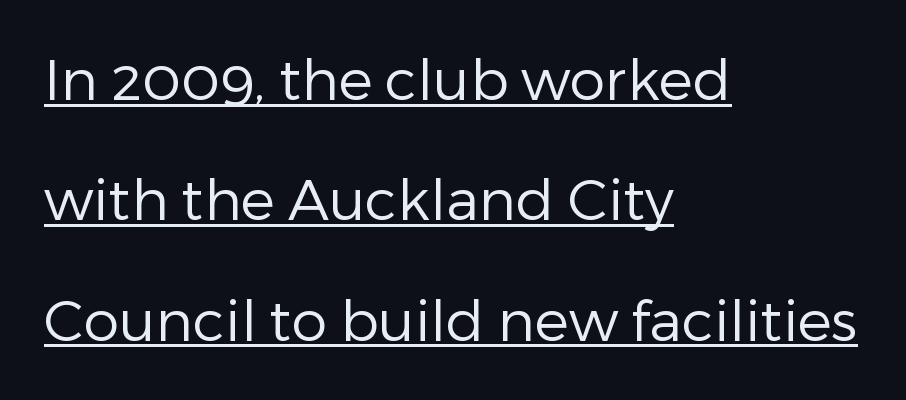
Designer's note — italics off, roman on. Stems and bowls with no extra thickness — not bold. Serif or sans? Sans — the stroke terminals are bare. Beneath each row of characters lies a ruled line. The rendering uses a large line-height, opening up the rows.
